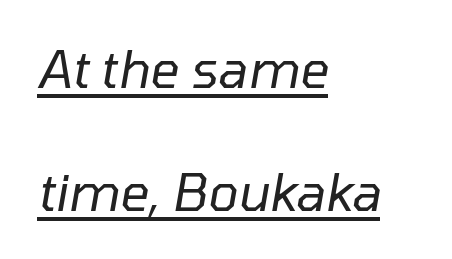
Q: Is the text bold? A: No.
Q: Is the text italic (slanted)? A: Yes, it leans right by about 10 degrees.
Q: Is the text underlined? A: Yes.
Q: How is the paragraph aligned? A: Left-aligned.
Q: Is the spacing between letters normal or unusually wide? A: Normal.
Q: Is the spacing between lines tight, normal or loose? A: Loose.
Q: Width (condensed, normal, or wide)? A: Normal.
Q: Stroke contrast? A: Low.
Q: x-height? A: Medium.
Q: Monospaced? A: No.
